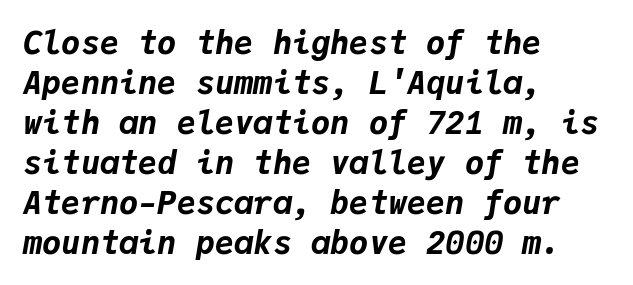
Beneath every word, the page is bare. These lines keep a tight, regular rhythm from letter to letter. Fixed-width glyphs throughout — classic coding-font behaviour. The strokes are fattened all the way to bold. The leading is moderate, giving the passage an even texture. Style check: oblique.
